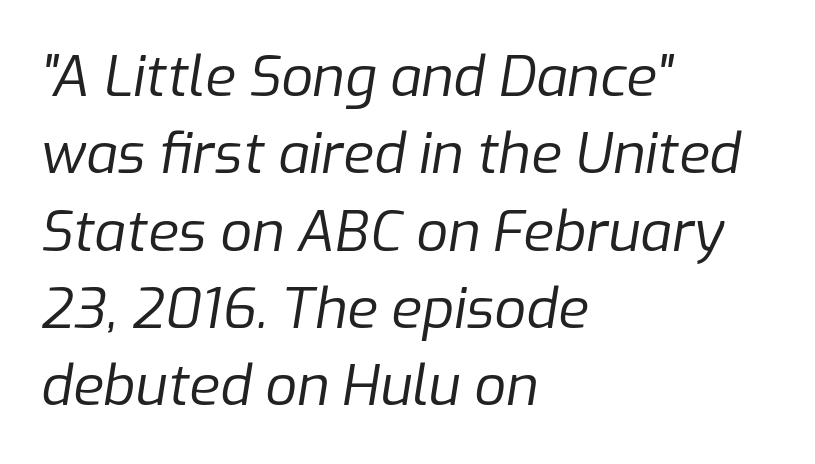
{"italic": "yes", "lean": "right", "slant_degrees": 9, "bold": "no", "weight": "regular", "width": "normal", "stroke_contrast": "low", "x_height": "medium", "monospaced": "no", "underline": "no", "align": "left", "line_spacing": "normal", "line_spacing_ratio": 1.38, "letter_spacing": "normal", "letter_spacing_em": 0.0, "glyph_px": 56}
